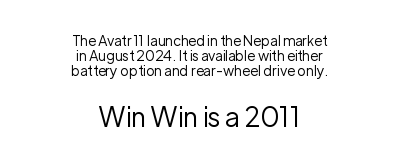
Between one letter and the next there's only the usual sliver of space. What's the leading like? Squeezed, with rows nearly overlapping. The specimen reads as upright at a glance. The gap between lines stays unmarked. Small over large — that's the arrangement of the two blocks here. The letterforms sit at book weight or below.
